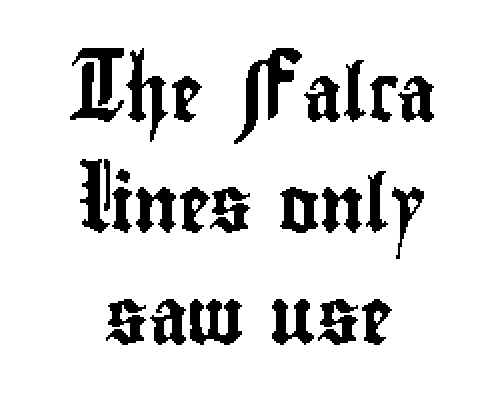
The image shows 56 px condensed sans-serif type, upright; set centered, loose line spacing (1.99x), normal letter spacing, not underlined; low stroke contrast and a small x-height.
